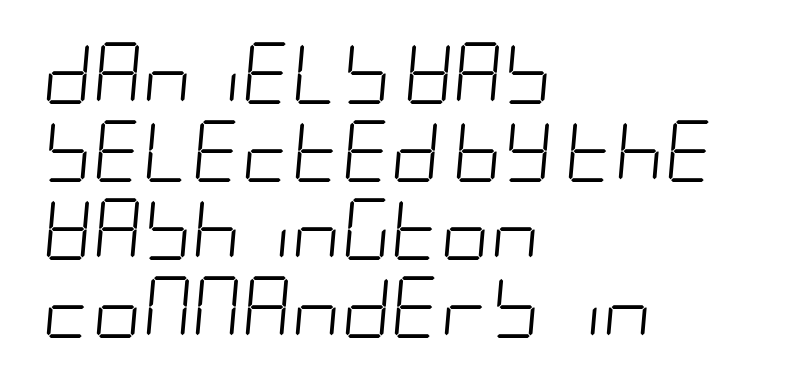
The image shows 61 px light, condensed type, italic (leaning right); set left-aligned, normal line spacing (1.28x), normal letter spacing, not underlined; low stroke contrast and a large x-height.
